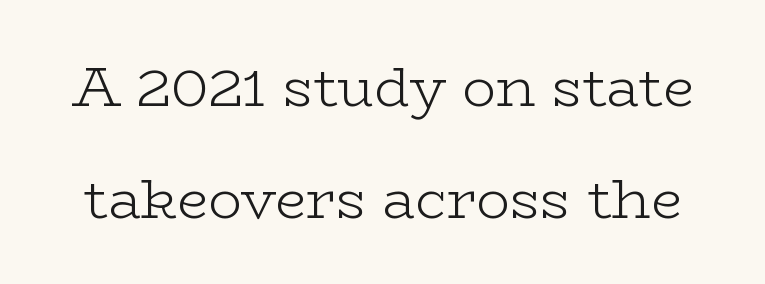
Q: Is the text bold? A: No.
Q: Is the text italic (slanted)? A: No, it is upright.
Q: Is the typeface a serif or a sans-serif typeface? A: Serif.
Q: Is the text underlined? A: No.
Q: Is the spacing between letters normal or unusually wide? A: Normal.
Q: Is the spacing between lines tight, normal or loose? A: Loose.
Q: Width (condensed, normal, or wide)? A: Wide.
Q: Stroke contrast? A: Low.
Q: x-height? A: Medium.
Q: Monospaced? A: No.
